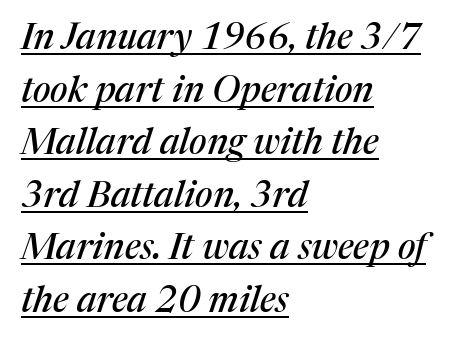
The image shows 36 px serif type, italic (leaning right); set left-aligned, normal line spacing (1.46x), normal letter spacing, underlined; medium stroke contrast and a medium x-height.
